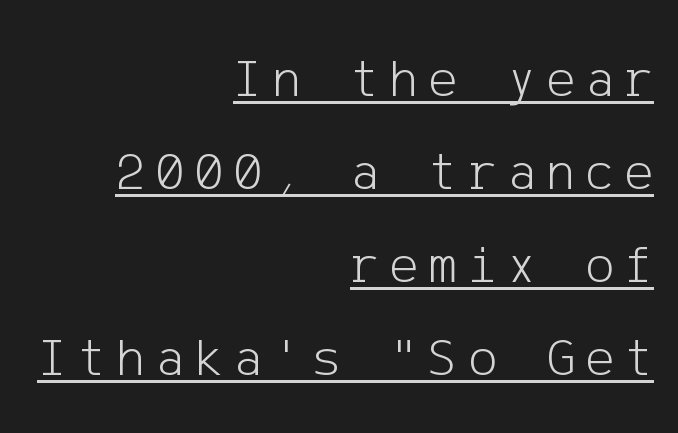
{"serif": "no", "italic": "no", "bold": "no", "weight": "light", "width": "normal", "stroke_contrast": "low", "x_height": "medium", "underline": "yes", "align": "right", "line_spacing": "normal", "line_spacing_ratio": 1.69, "glyph_px": 55}
